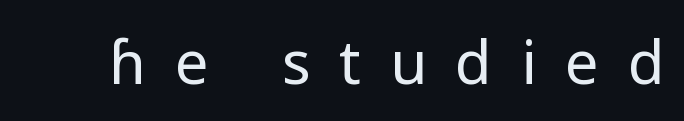
Inter-character spacing is expanded well beyond the font's built-in metrics. Varying glyph widths throughout — classic text-font behaviour. The space beneath each line is pristine and unruled. Observe the absence of serifs on each vertical stroke in this sample. You can tell it's not italic because the verticals are truly vertical. The letterforms sit at book weight or below.
